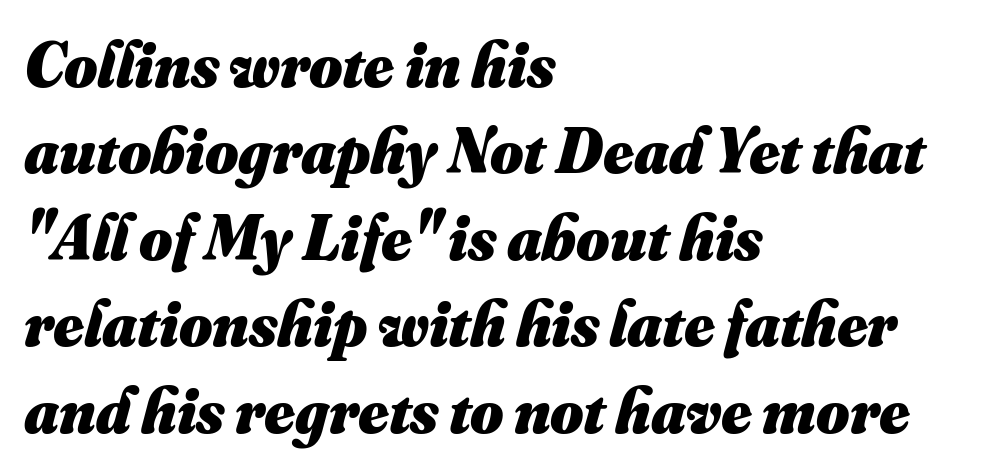
Q: Is the text bold? A: Yes.
Q: Is the text underlined? A: No.
Q: How is the paragraph aligned? A: Left-aligned.
Q: Is the spacing between letters normal or unusually wide? A: Normal.
Q: Is the spacing between lines tight, normal or loose? A: Normal.
Q: Width (condensed, normal, or wide)? A: Normal.
Q: Stroke contrast? A: Medium.
Q: x-height? A: Small.
Q: Monospaced? A: No.
